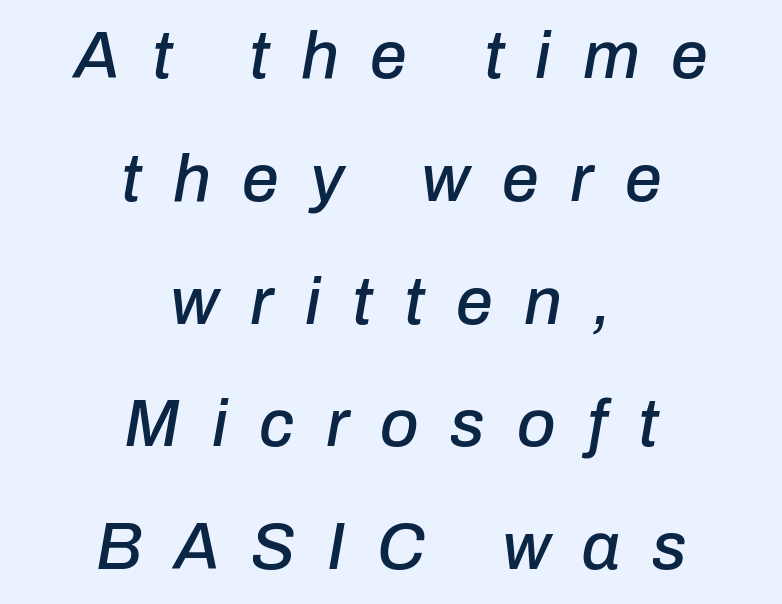
Q: Is the text italic (slanted)? A: Yes, it leans right by about 10 degrees.
Q: Is the text underlined? A: No.
Q: How is the paragraph aligned? A: Centered.
Q: Is the spacing between letters normal or unusually wide? A: Unusually wide.
Q: Width (condensed, normal, or wide)? A: Normal.
Q: Stroke contrast? A: Low.
Q: x-height? A: Medium.
Q: Monospaced? A: No.
